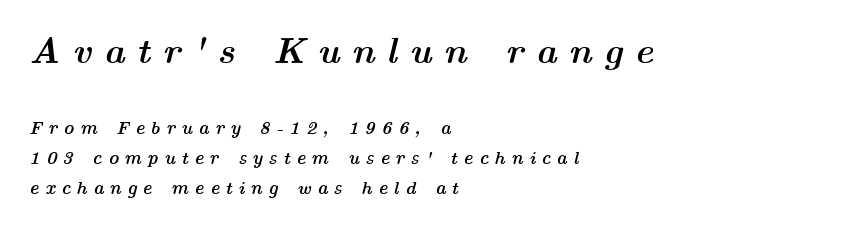
{"italic": "yes", "lean": "right", "slant_degrees": 14, "bold": "yes", "weight": "semibold", "width": "wide", "stroke_contrast": "medium", "x_height": "medium", "monospaced": "no", "underline": "no", "align": "left", "line_spacing": "normal", "line_spacing_ratio": 1.65, "letter_spacing": "wide", "letter_spacing_em": 0.33, "larger_block": "first", "size_ratio": 2.0, "glyph_px": 36}
